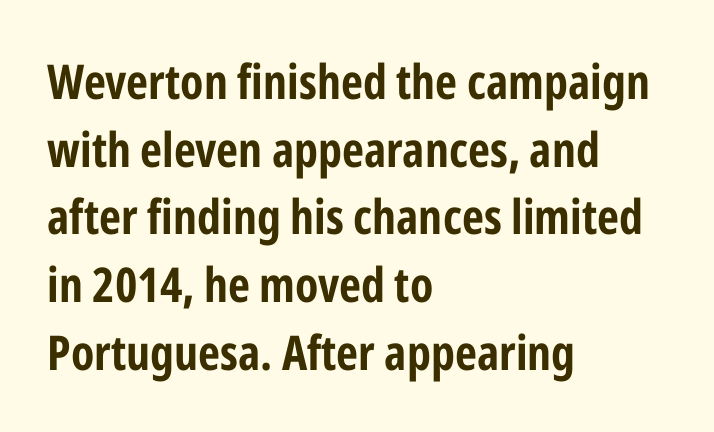
{"serif": "no", "italic": "no", "bold": "yes", "weight": "bold", "width": "condensed", "stroke_contrast": "low", "x_height": "medium", "monospaced": "no", "underline": "no", "align": "left", "line_spacing": "normal", "line_spacing_ratio": 1.41, "letter_spacing": "normal", "letter_spacing_em": 0.0, "glyph_px": 48}
